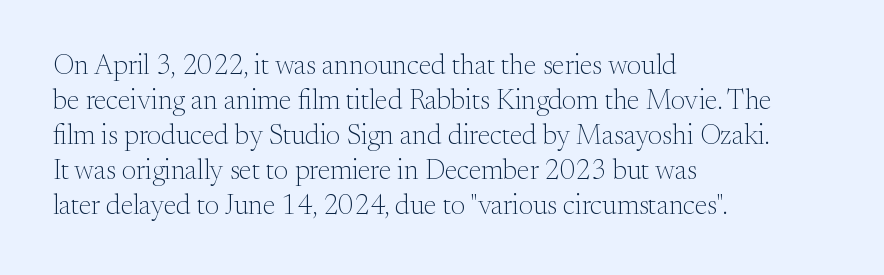
Little horizontal feet cap the strokes, marking this as serif type. The ragged edge is on the right, which tells us the setting is flush left. The letterforms sit shoulder to shoulder at normal distance. Is there much room between lines? A standard amount, neither cramped nor airy. The rendering uses natural spacing where letterforms have individual widths. The passage shown is not bold in any degree.
